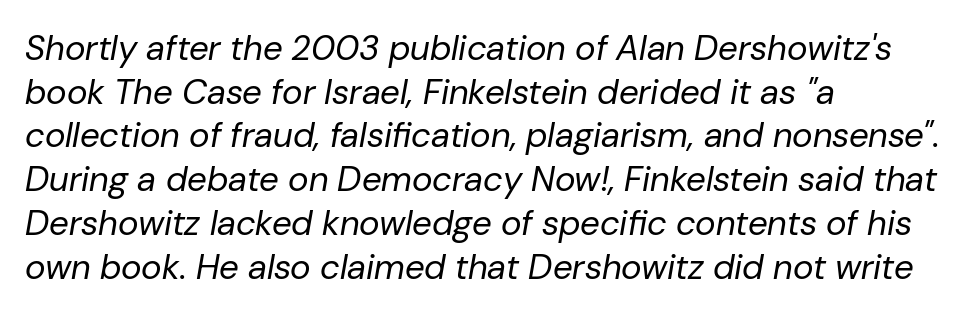
In CSS terms this would be text-align: left. There's an unmistakable incline to the writing here. The glyphs are unaccompanied by any horizontal stroke below them. Is this a heavy cut? Hardly; it is regular or lighter. In terms of letterspacing, this is plain default setting.
